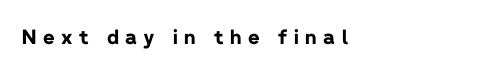
{"italic": "no", "bold": "yes", "underline": "no", "align": "left", "letter_spacing": "wide", "letter_spacing_em": 0.32, "glyph_px": 20}
